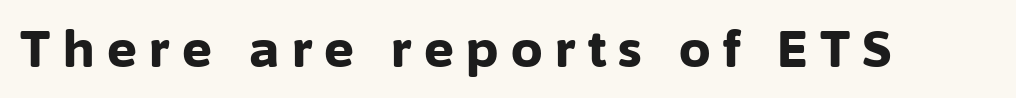
{"serif": "no", "italic": "no", "bold": "yes", "weight": "bold", "width": "normal", "stroke_contrast": "low", "x_height": "medium", "monospaced": "no", "underline": "no", "letter_spacing": "wide", "letter_spacing_em": 0.25, "glyph_px": 50}
